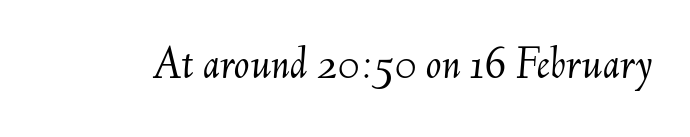
The image shows 46 px light type, italic (leaning right); set normal letter spacing, not underlined; medium stroke contrast and a small x-height.
